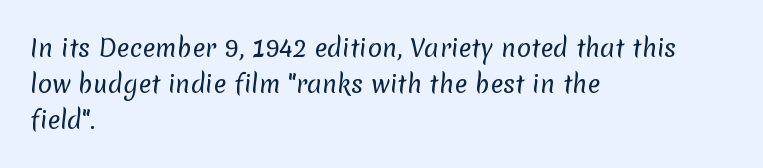
{"bold": "no", "underline": "no", "align": "left", "line_spacing": "normal", "line_spacing_ratio": 1.49, "letter_spacing": "normal", "letter_spacing_em": 0.0, "glyph_px": 24}
